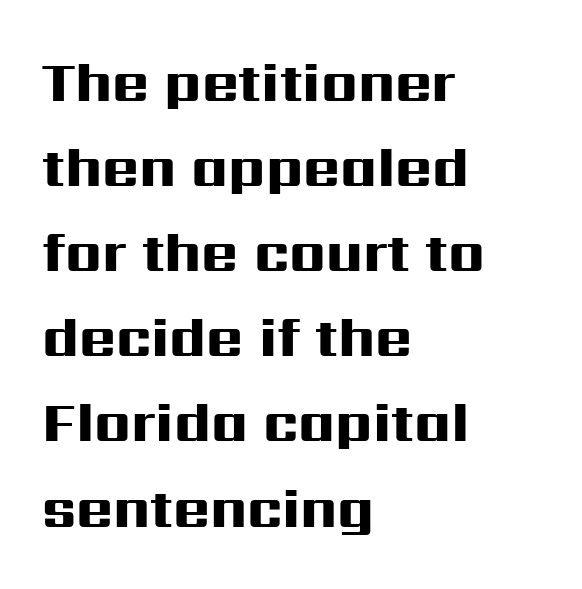
The image shows 56 px heavy, wide sans-serif type, upright; set left-aligned, normal line spacing (1.52x), normal letter spacing, not underlined; high stroke contrast and a medium x-height.
